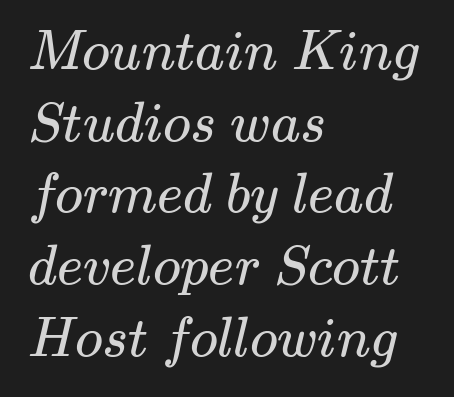
The rendering anchors every line to the left-hand side. Descender tails drop into unmarked territory. This rendering leaves character spacing at its baseline value. This is serif lettering, the kind often seen in printed books.
